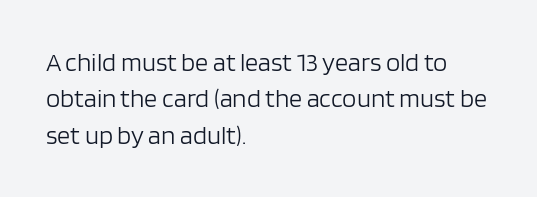
Q: Is the text bold? A: No.
Q: Is the text italic (slanted)? A: No, it is upright.
Q: Is the text underlined? A: No.
Q: How is the paragraph aligned? A: Left-aligned.
Q: Is the spacing between letters normal or unusually wide? A: Normal.
Q: Is the spacing between lines tight, normal or loose? A: Normal.
